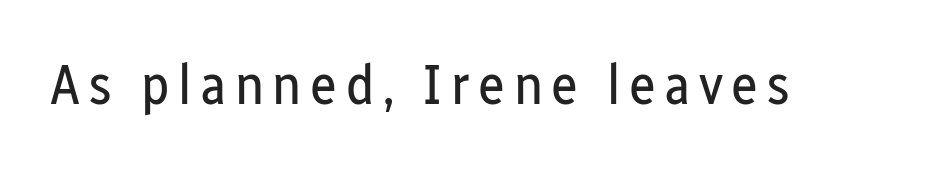
The passage shown is not underscored anywhere. These lines are rendered in a variable-pitch font. Check where the strokes stop: nothing finishes them off — pure sans. You can tell it's not italic because the verticals are truly vertical. The letterforms sit at book weight or below.
